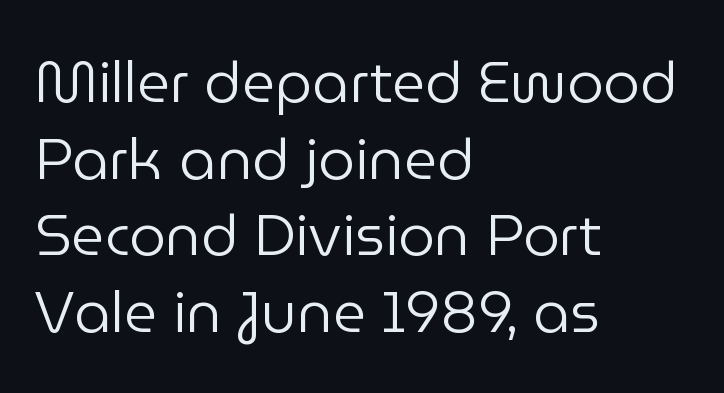
The image shows 58 px regular-weight sans-serif type, upright; set left-aligned, normal line spacing (1.32x), normal letter spacing, not underlined; low stroke contrast and a medium x-height.
